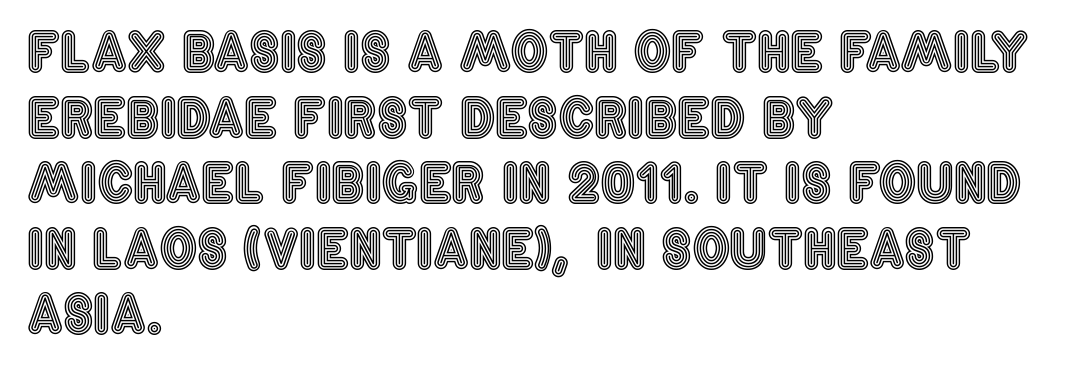
Q: Is the text italic (slanted)? A: No, it is upright.
Q: Is the text underlined? A: No.
Q: How is the paragraph aligned? A: Left-aligned.
Q: Is the spacing between letters normal or unusually wide? A: Normal.
Q: Is the spacing between lines tight, normal or loose? A: Normal.
Q: Width (condensed, normal, or wide)? A: Condensed.
Q: x-height? A: Large.
Q: Monospaced? A: No.
